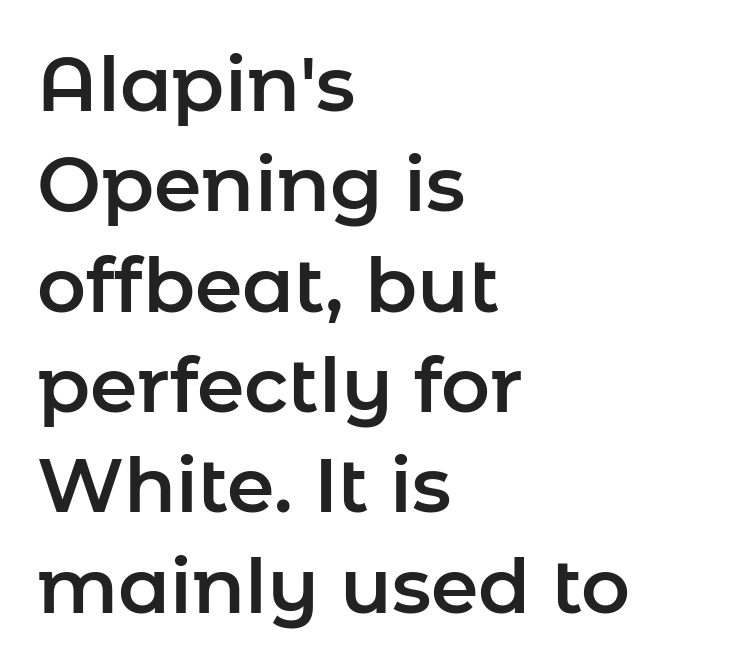
Q: Is the text italic (slanted)? A: No, it is upright.
Q: Is the typeface a serif or a sans-serif typeface? A: Sans-serif.
Q: Is the text underlined? A: No.
Q: How is the paragraph aligned? A: Left-aligned.
Q: Is the spacing between letters normal or unusually wide? A: Normal.
Q: Is the spacing between lines tight, normal or loose? A: Normal.
Q: Width (condensed, normal, or wide)? A: Normal.
Q: Stroke contrast? A: Low.
Q: x-height? A: Medium.
Q: Monospaced? A: No.
